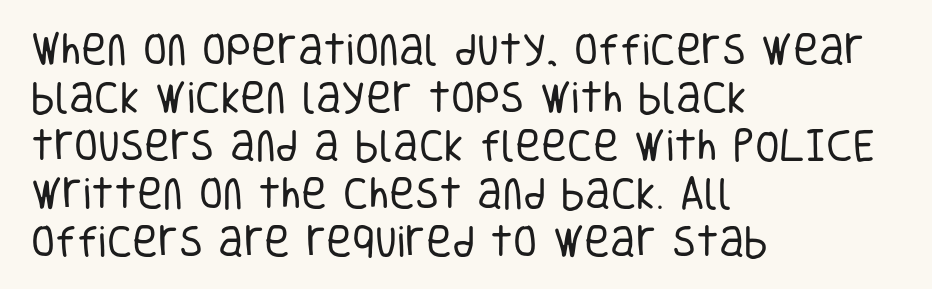
{"serif": "no", "italic": "no", "bold": "no", "weight": "regular", "width": "condensed", "stroke_contrast": "low", "x_height": "large", "monospaced": "no", "underline": "no", "align": "left", "line_spacing": "normal", "line_spacing_ratio": 1.37, "letter_spacing": "normal", "letter_spacing_em": 0.0, "glyph_px": 35}
